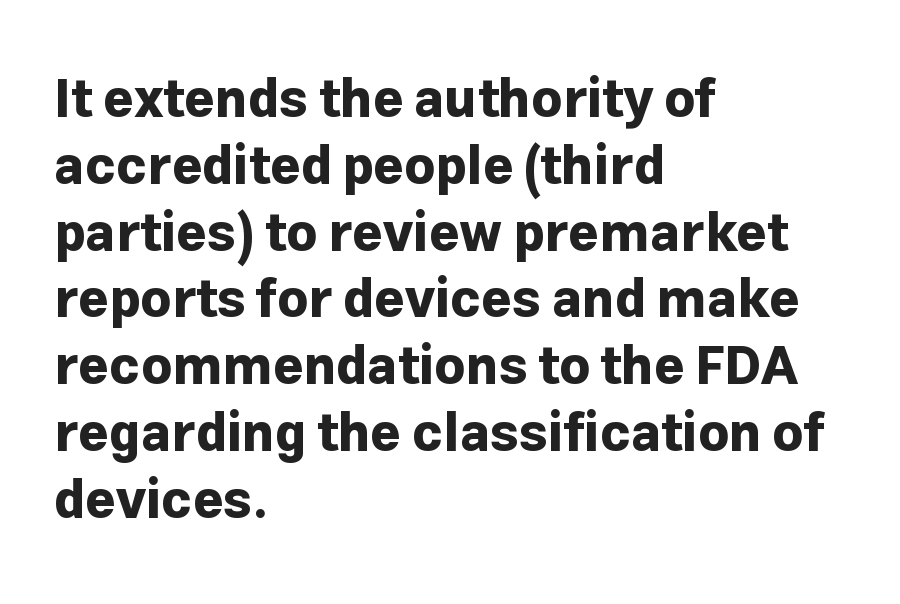
The image shows 53 px bold sans-serif type, upright; set left-aligned, normal line spacing (1.26x), normal letter spacing, not underlined; low stroke contrast and a medium x-height.
